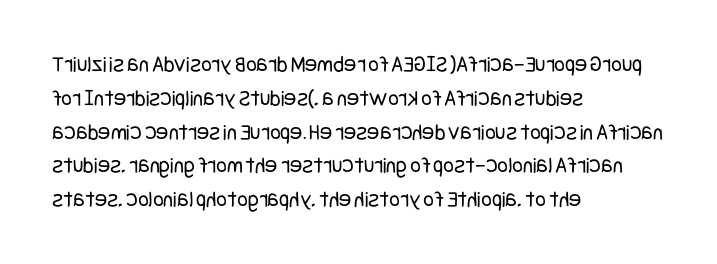
Just letters on the line, the space beneath them empty. Evenly set lines give the paragraph a standard silhouette. Heft: none added — not bold. Notice how the passage keeps a crisp vertical edge on the left only. No extra tracking has been applied to these lines. A roman cut, with each character standing at attention.
